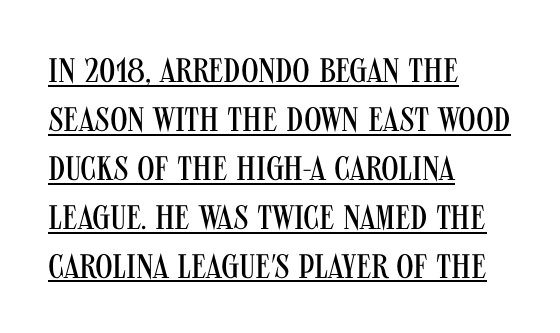
{"serif": "no", "italic": "no", "bold": "no", "weight": "regular", "width": "condensed", "stroke_contrast": "medium", "x_height": "large", "monospaced": "no", "underline": "yes", "align": "left", "line_spacing": "normal", "line_spacing_ratio": 1.44, "letter_spacing": "normal", "letter_spacing_em": 0.0, "glyph_px": 34}
